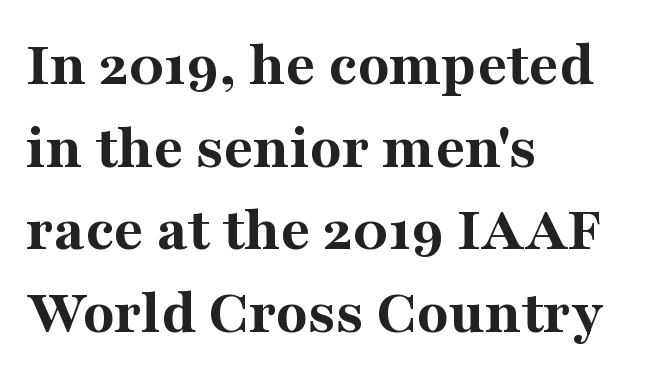
The image shows 65 px bold serif type, upright; set left-aligned, normal line spacing (1.27x), normal letter spacing, not underlined; medium stroke contrast and a medium x-height.
